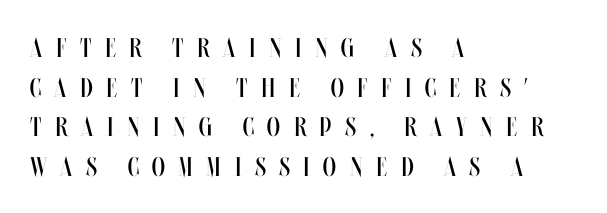
{"italic": "no", "bold": "no", "underline": "no", "align": "left", "line_spacing": "normal", "line_spacing_ratio": 1.47, "letter_spacing": "wide", "letter_spacing_em": 0.5, "glyph_px": 27}
